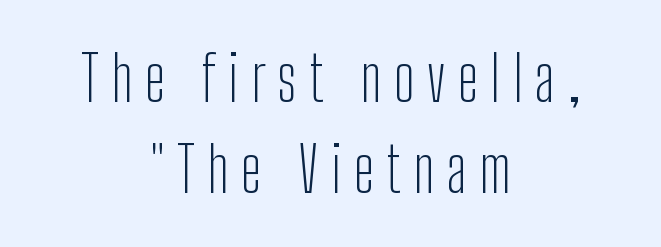
The image shows 62 px light, condensed sans-serif type, upright; set centered, normal line spacing (1.46x), unusually wide letter spacing (+0.2 em), not underlined; low stroke contrast and a medium x-height.
